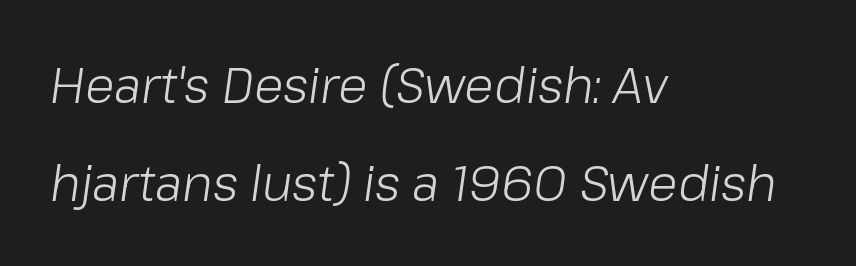
Q: Is the text bold? A: No.
Q: Is the text italic (slanted)? A: Yes, it leans right by about 8 degrees.
Q: Is the text underlined? A: No.
Q: How is the paragraph aligned? A: Left-aligned.
Q: Is the spacing between letters normal or unusually wide? A: Normal.
Q: Is the spacing between lines tight, normal or loose? A: Loose.
Q: Width (condensed, normal, or wide)? A: Normal.
Q: Stroke contrast? A: Low.
Q: x-height? A: Medium.
Q: Monospaced? A: No.
